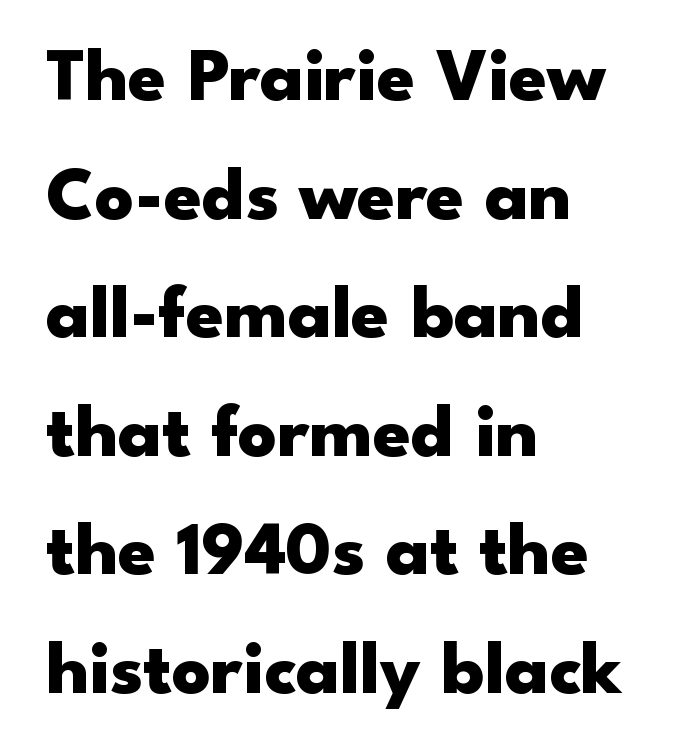
Check the space under the baseline: it is left empty. Bold? Absolutely — the strokes are thick and heavy. No extra tracking has been applied to these lines. Characters remain perfectly vertical along every line.
